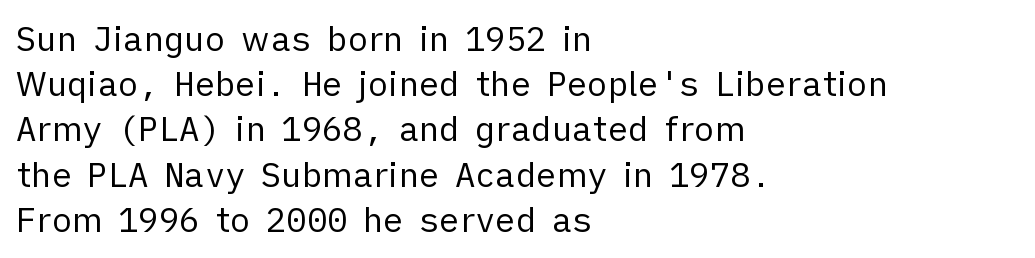
{"serif": "no", "italic": "no", "bold": "no", "weight": "regular", "width": "normal", "stroke_contrast": "low", "x_height": "medium", "monospaced": "no", "underline": "no", "align": "left", "line_spacing": "normal", "line_spacing_ratio": 1.33, "letter_spacing": "normal", "letter_spacing_em": 0.0, "glyph_px": 34}
